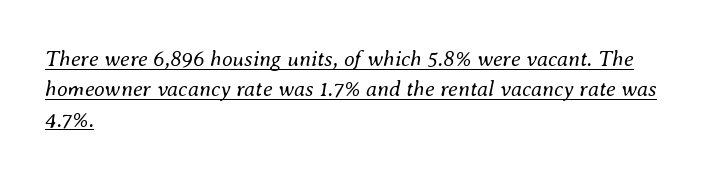
Q: Is the text bold? A: No.
Q: Is the text italic (slanted)? A: Yes, it leans right by about 8 degrees.
Q: Is the text underlined? A: Yes.
Q: How is the paragraph aligned? A: Left-aligned.
Q: Is the spacing between letters normal or unusually wide? A: Normal.
Q: Is the spacing between lines tight, normal or loose? A: Normal.
